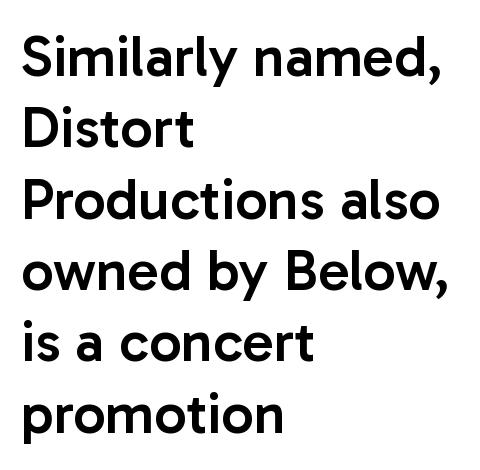
{"serif": "no", "italic": "no", "bold": "semi", "weight": "semibold", "width": "normal", "stroke_contrast": "low", "x_height": "medium", "monospaced": "no", "underline": "no", "align": "left", "line_spacing_ratio": 1.23, "letter_spacing": "normal", "letter_spacing_em": 0.0, "glyph_px": 58}
